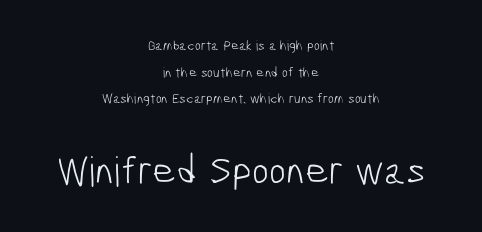
The image shows 41 px light, condensed sans-serif type; set centered, loose line spacing (1.91x), normal letter spacing, not underlined; the second (bottom) block is 2.93x larger; low stroke contrast and a medium x-height.
